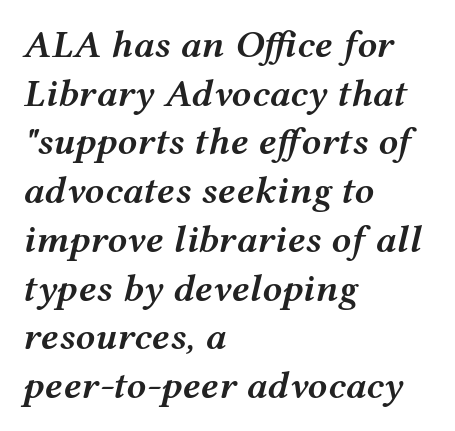
Honestly, there is no underline to notice here at all. The face used here is a semibold: visibly heavier than regular, lighter than bold. The face used here is proportionally spaced, like ordinary book or web type. The block of text has a typical density, with ordinary space between rows. Italic: yes, the glyphs are oblique.
